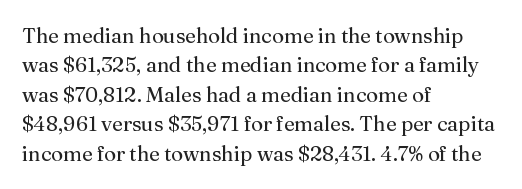
Q: Is the text bold? A: No.
Q: Is the text italic (slanted)? A: No, it is upright.
Q: Is the text underlined? A: No.
Q: How is the paragraph aligned? A: Left-aligned.
Q: Is the spacing between letters normal or unusually wide? A: Normal.
Q: Is the spacing between lines tight, normal or loose? A: Normal.
